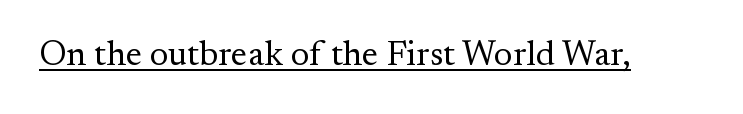
{"serif": "yes", "italic": "no", "bold": "no", "weight": "regular", "width": "normal", "stroke_contrast": "medium", "x_height": "small", "monospaced": "no", "underline": "yes", "letter_spacing": "normal", "letter_spacing_em": 0.0, "glyph_px": 35}
